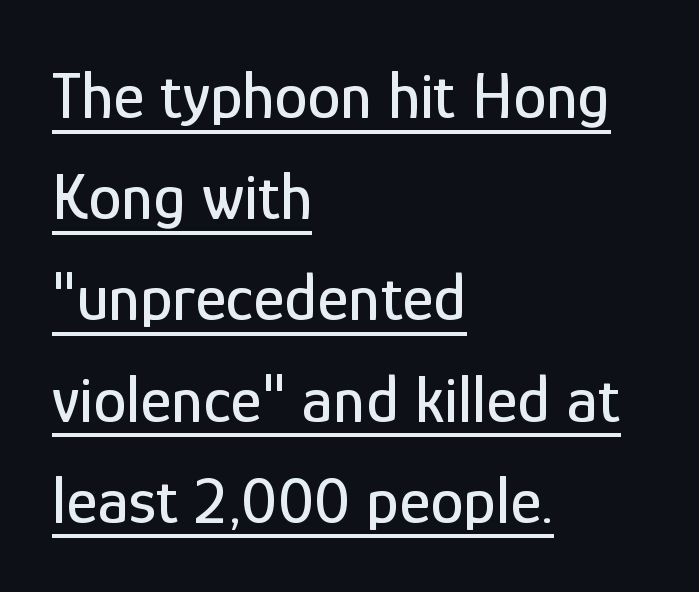
These characters rest on top of a visible drawn line. Ordinary non-slanted type is in use. The compositor pushed each line to the left boundary. The face used here is rendered with its standard letterfit. Letterform terminals end flat and unadorned throughout the passage. Proportional: the letters do not fall into vertical columns.
